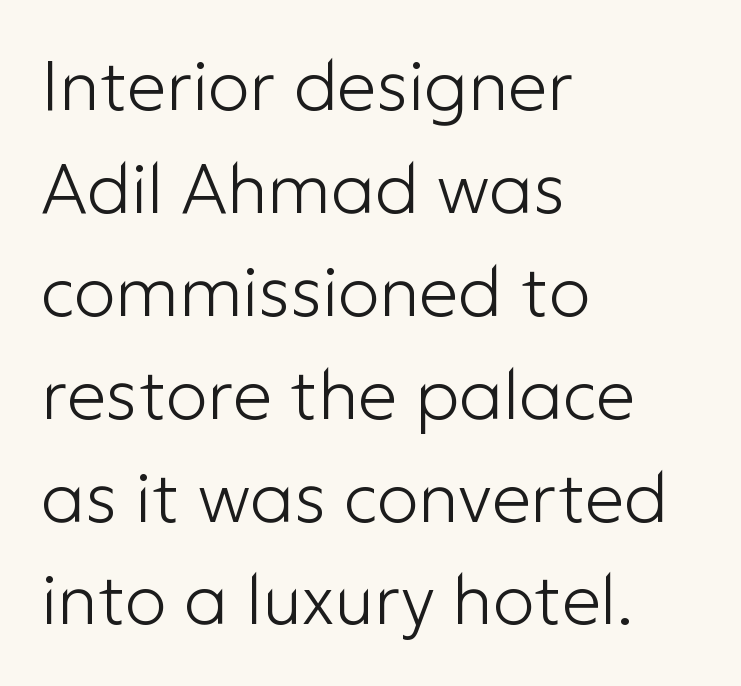
The image shows 70 px light sans-serif type, upright; set left-aligned, normal line spacing (1.47x), normal letter spacing, not underlined; low stroke contrast and a medium x-height.
